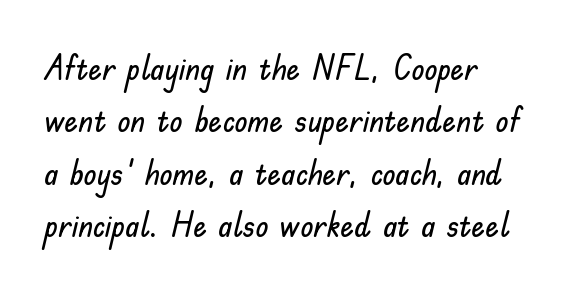
The image shows 34 px sans-serif type; set left-aligned, normal line spacing (1.54x), normal letter spacing, not underlined; low stroke contrast and a small x-height.
